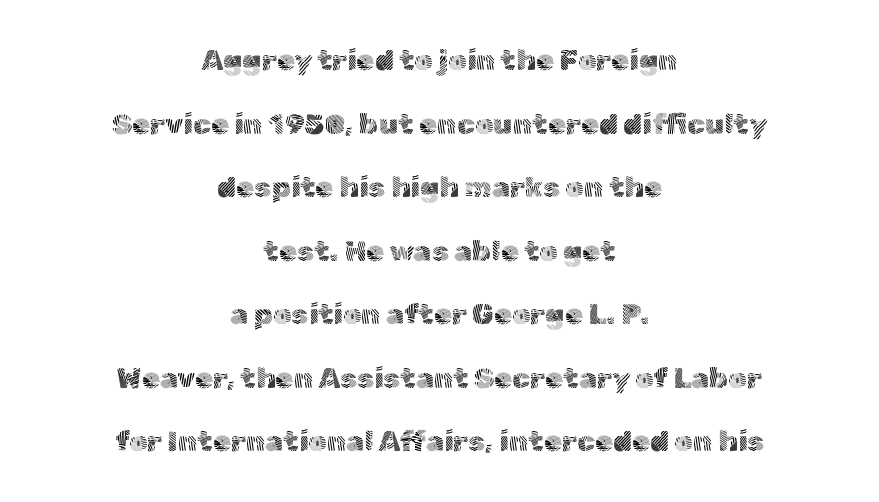
Q: Is the text bold? A: No.
Q: Is the text italic (slanted)? A: No, it is upright.
Q: Is the typeface a serif or a sans-serif typeface? A: Sans-serif.
Q: Is the text underlined? A: No.
Q: How is the paragraph aligned? A: Centered.
Q: Is the spacing between letters normal or unusually wide? A: Normal.
Q: Is the spacing between lines tight, normal or loose? A: Loose.
Q: Width (condensed, normal, or wide)? A: Normal.
Q: x-height? A: Medium.
Q: Monospaced? A: No.
